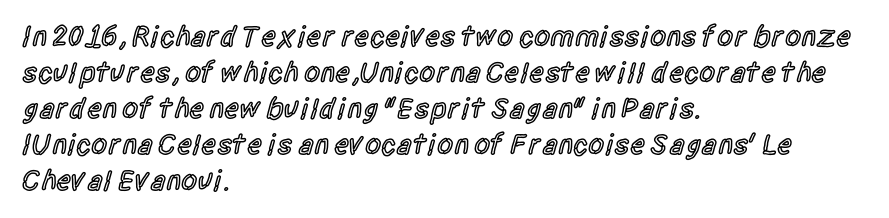
{"serif": "no", "bold": "semi", "weight": "semibold", "width": "condensed", "x_height": "large", "monospaced": "no", "underline": "no", "align": "left", "line_spacing_ratio": 1.24, "letter_spacing": "normal", "letter_spacing_em": 0.0, "glyph_px": 29}
